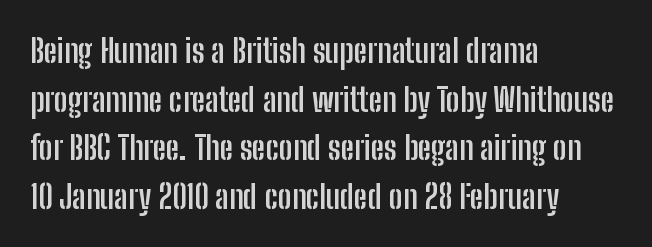
{"serif": "no", "italic": "no", "bold": "yes", "weight": "semibold", "width": "condensed", "stroke_contrast": "low", "x_height": "medium", "monospaced": "no", "underline": "no", "align": "left", "line_spacing": "normal", "line_spacing_ratio": 1.47, "letter_spacing": "normal", "letter_spacing_em": 0.0, "glyph_px": 33}
